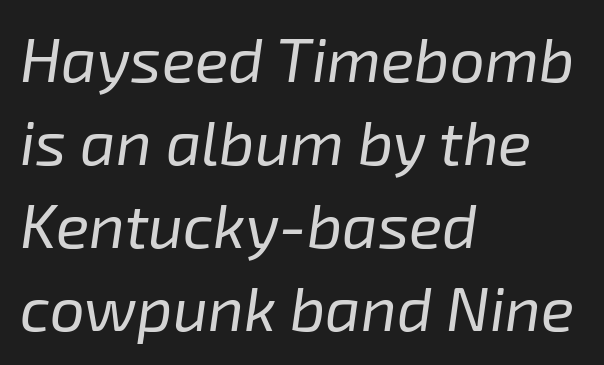
The image shows 62 px regular-weight type, italic (leaning right); set left-aligned, normal line spacing (1.34x), normal letter spacing, not underlined; low stroke contrast and a medium x-height.
